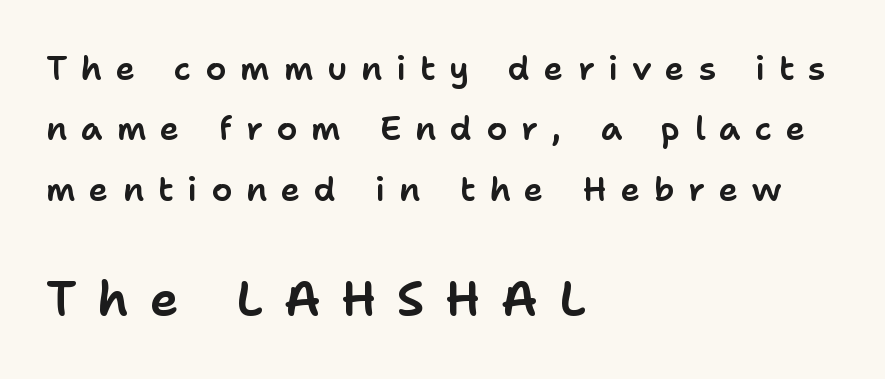
{"serif": "no", "italic": "no", "width": "normal", "stroke_contrast": "low", "x_height": "medium", "monospaced": "no", "underline": "no", "align": "left", "line_spacing_ratio": 1.83, "letter_spacing": "wide", "letter_spacing_em": 0.42, "larger_block": "second", "size_ratio": 1.48, "glyph_px": 49}
